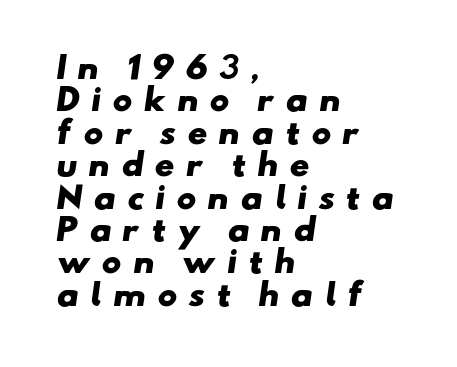
{"serif": "no", "bold": "yes", "weight": "heavy", "width": "wide", "stroke_contrast": "low", "x_height": "small", "monospaced": "no", "underline": "no", "align": "left", "line_spacing": "tight", "line_spacing_ratio": 1.08, "letter_spacing": "wide", "letter_spacing_em": 0.36, "glyph_px": 30}
